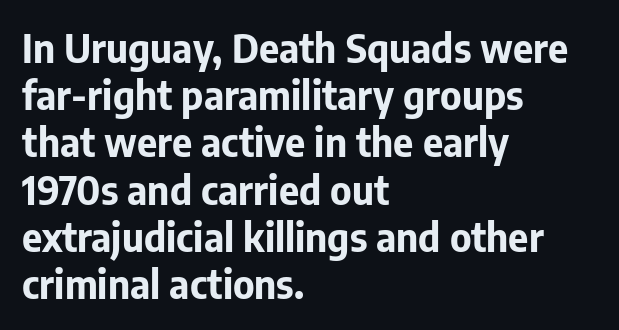
The rag falls on the right side of this text block. A roman cut, with each character standing at attention. Nobody touched the tracking dial on this one. Each glyph is drawn with heavy, bold strokes. Bare-footed words on every line.
